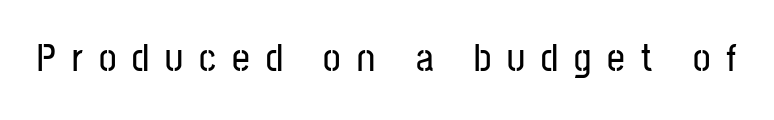
Quick note: underline off. A typesetter would call this proportional, since set widths differ per character. The passage shown has open, widely tracked lettering throughout. Letterform terminals end flat and unadorned throughout the passage.
